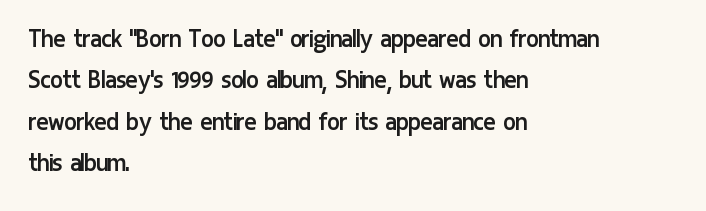
The image shows 29 px regular-weight, condensed sans-serif type, upright; set left-aligned, normal line spacing (1.43x), normal letter spacing, not underlined; low stroke contrast and a medium x-height.
